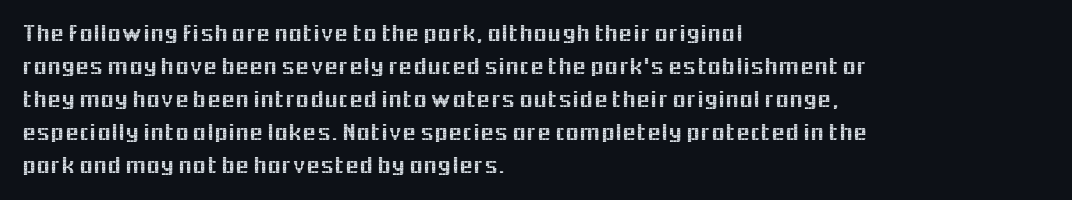
Q: Is the text italic (slanted)? A: No, it is upright.
Q: Is the text underlined? A: No.
Q: How is the paragraph aligned? A: Left-aligned.
Q: Is the spacing between letters normal or unusually wide? A: Normal.
Q: Is the spacing between lines tight, normal or loose? A: Normal.
